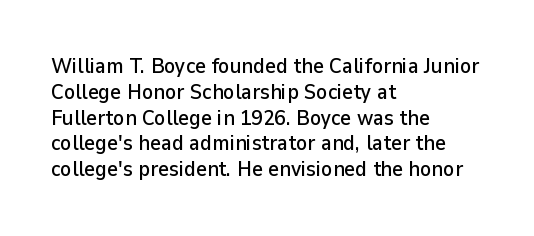
{"italic": "no", "underline": "no", "align": "left", "line_spacing_ratio": 1.23, "letter_spacing": "normal", "letter_spacing_em": 0.0, "glyph_px": 21}
